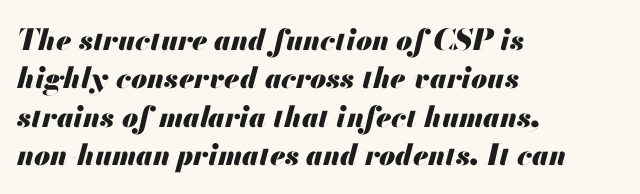
Q: Is the text bold? A: Yes.
Q: Is the text italic (slanted)? A: Yes, it leans right by about 13 degrees.
Q: Is the text underlined? A: No.
Q: How is the paragraph aligned? A: Left-aligned.
Q: Is the spacing between letters normal or unusually wide? A: Normal.
Q: Is the spacing between lines tight, normal or loose? A: Normal.
Q: Width (condensed, normal, or wide)? A: Normal.
Q: Stroke contrast? A: Medium.
Q: x-height? A: Small.
Q: Monospaced? A: No.
